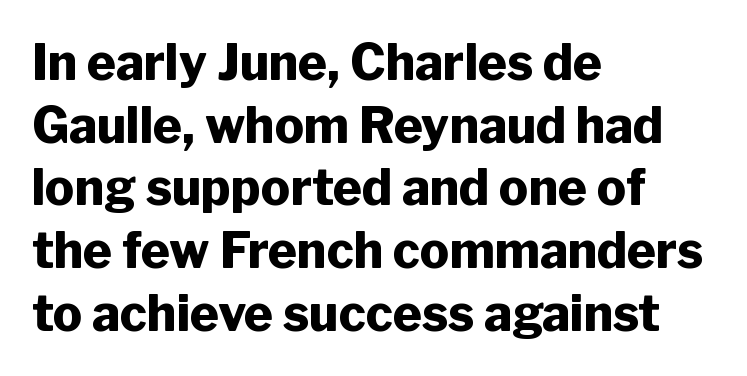
Q: Is the text bold? A: Yes.
Q: Is the text italic (slanted)? A: No, it is upright.
Q: Is the typeface a serif or a sans-serif typeface? A: Sans-serif.
Q: Is the text underlined? A: No.
Q: How is the paragraph aligned? A: Left-aligned.
Q: Is the spacing between letters normal or unusually wide? A: Normal.
Q: Is the spacing between lines tight, normal or loose? A: Normal.
Q: Width (condensed, normal, or wide)? A: Normal.
Q: Stroke contrast? A: Low.
Q: x-height? A: Medium.
Q: Monospaced? A: No.
